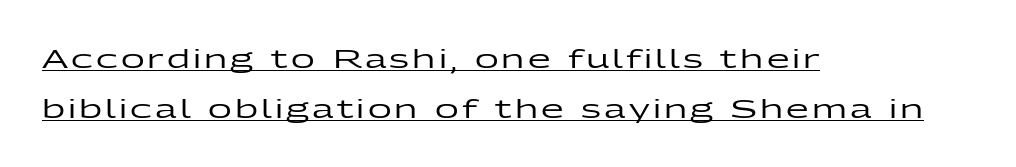
{"italic": "no", "underline": "yes", "align": "left", "line_spacing": "loose", "line_spacing_ratio": 1.93, "glyph_px": 26}
